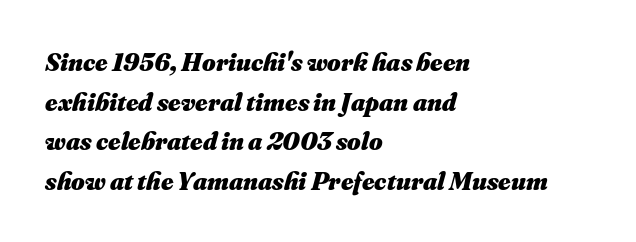
Nothing unusual about the tracking: characters are spaced as the font intends. The area under the type is left untouched. The typesetter chose a ragged-right arrangement here. Each new line begins a customary step beneath the previous one. Would a proofreader flag this as italicized? Yes. This is heavy type, rendered in bold.
